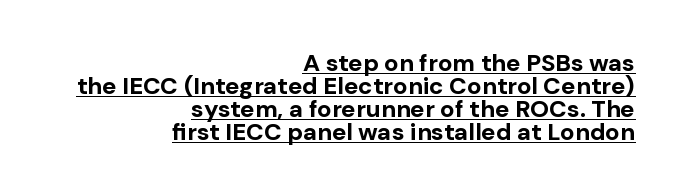
{"italic": "no", "bold": "yes", "underline": "yes", "align": "right", "line_spacing": "tight", "line_spacing_ratio": 0.96, "letter_spacing": "normal", "letter_spacing_em": 0.0, "glyph_px": 24}
